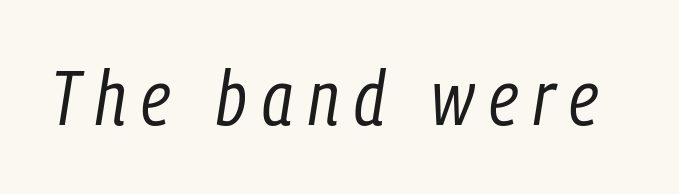
This is oblique type, the kind used for emphasis or titles. Each word looks stretched out because of the extra space between its letters. Caption: face not bold, strokes unweighted. Anything drawn beneath the words? Only blank space. Note the varied advance widths — an 'i' is clearly narrower than an 'm'.
